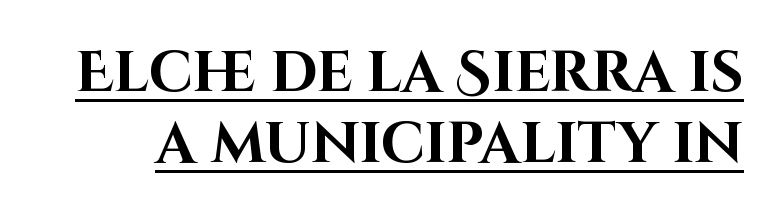
Italic: no, the glyphs are upright roman. Is the letter spacing exaggerated? No — it looks like the ordinary default. The passage shown is typeset with a sans-serif family. In terms of weight, the rendering is a true, heavy bold. Underlined type. Note the varied advance widths — an 'i' is clearly narrower than an 'm'.
